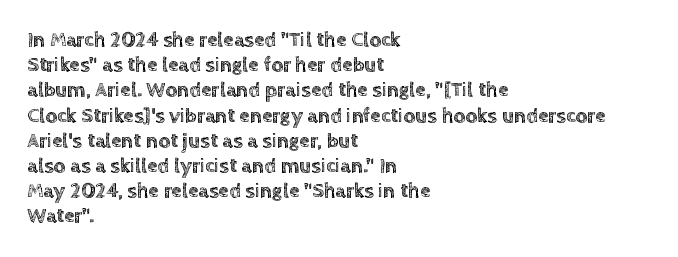
Q: Is the text italic (slanted)? A: No, it is upright.
Q: Is the text underlined? A: No.
Q: How is the paragraph aligned? A: Left-aligned.
Q: Is the spacing between letters normal or unusually wide? A: Normal.
